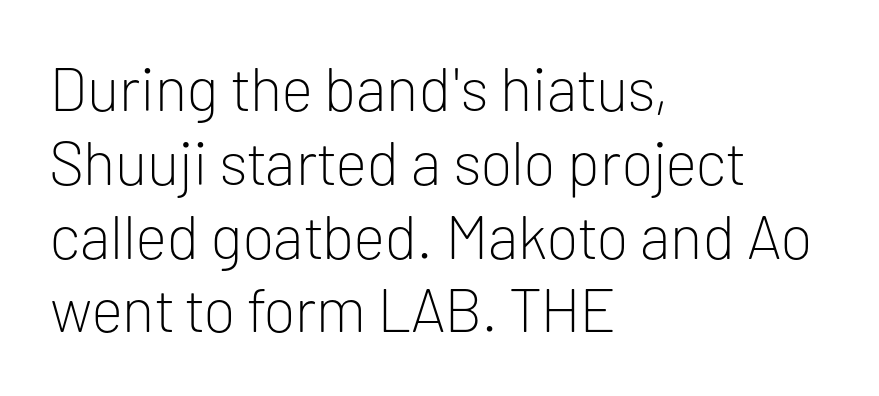
You could not count columns in this text — the font is proportionally spaced. Think standard paragraph weight, or any step lighter than that. I'd call this a sans setting — the letters go barefoot. Leftover space on each line is placed entirely after the last word.
